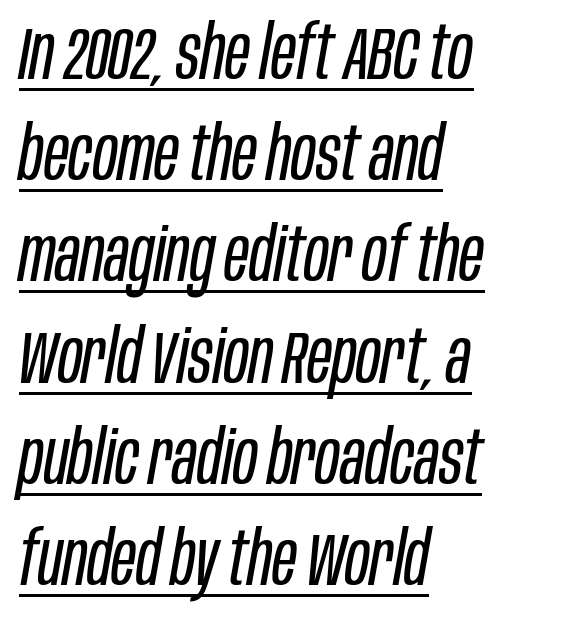
{"italic": "yes", "lean": "right", "slant_degrees": 10, "bold": "no", "weight": "regular", "width": "condensed", "stroke_contrast": "low", "x_height": "large", "monospaced": "no", "underline": "yes", "align": "left", "line_spacing": "normal", "line_spacing_ratio": 1.35, "letter_spacing": "normal", "letter_spacing_em": 0.0, "glyph_px": 75}
